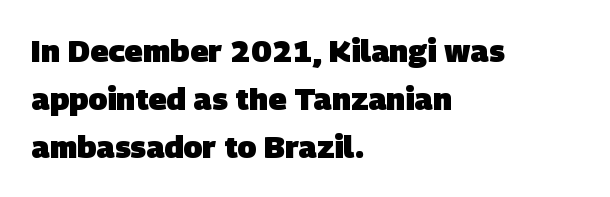
Bare-footed words on every line. What weight is shown? A full bold with thick strokes. Standard letterfit; no display-style spreading of the glyphs. The leading is moderate, giving the passage an even texture. Is this a fixed-width face? No — the glyphs have proportional, varying widths. Check where the strokes stop: nothing finishes them off — pure sans.
